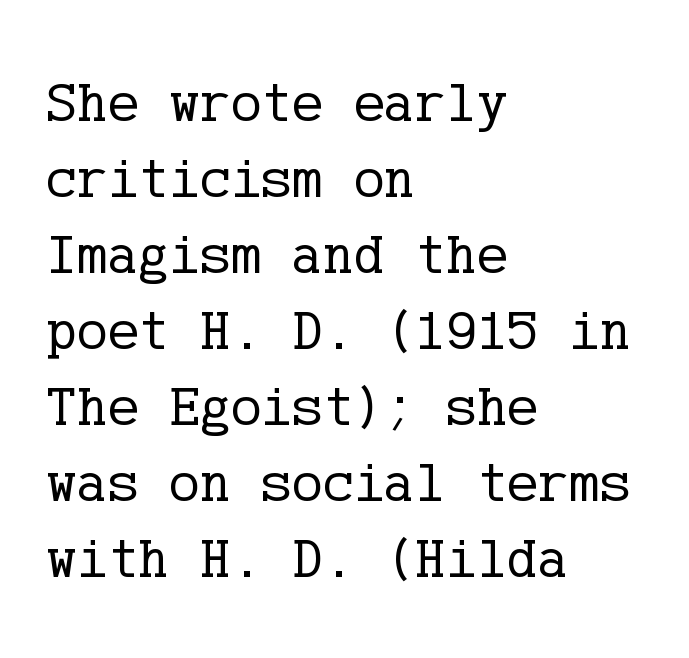
The image shows 58 px regular-weight serif type, upright; set left-aligned, normal line spacing (1.31x), normal letter spacing, not underlined; low stroke contrast and a medium x-height.
